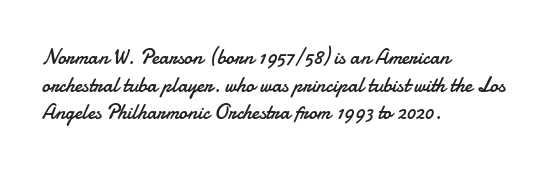
The image shows 21 px text type; set left-aligned, normal line spacing (1.32x), normal letter spacing, not underlined.
